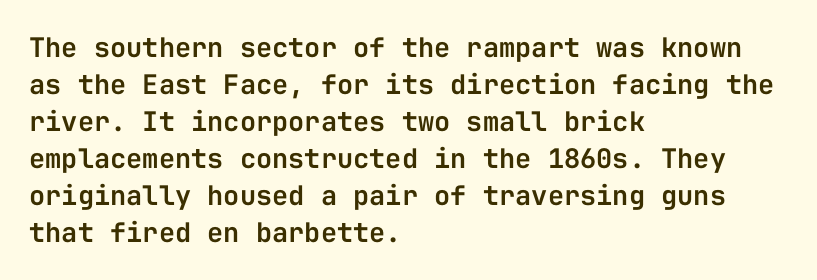
{"italic": "no", "underline": "no", "align": "left", "line_spacing": "normal", "line_spacing_ratio": 1.37, "letter_spacing": "normal", "letter_spacing_em": 0.0, "glyph_px": 27}
